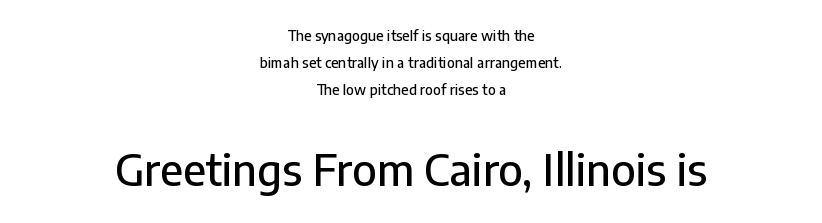
The image shows 43 px sans-serif type, upright; set centered, loose line spacing (1.92x), normal letter spacing, not underlined; the second (bottom) block is 3.07x larger; low stroke contrast and a medium x-height.
